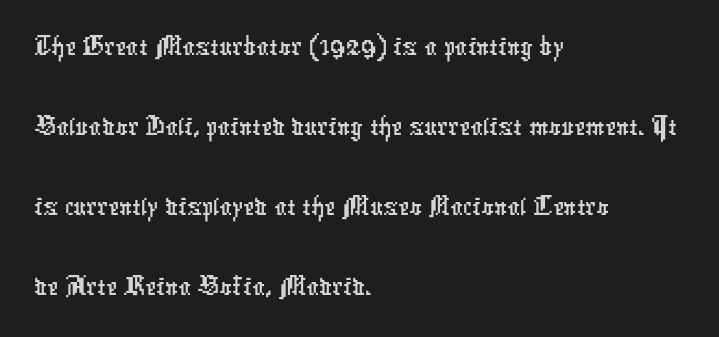
The image shows 61 px condensed sans-serif type; set left-aligned, normal line spacing (1.31x), normal letter spacing, not underlined; low stroke contrast and a medium x-height.
